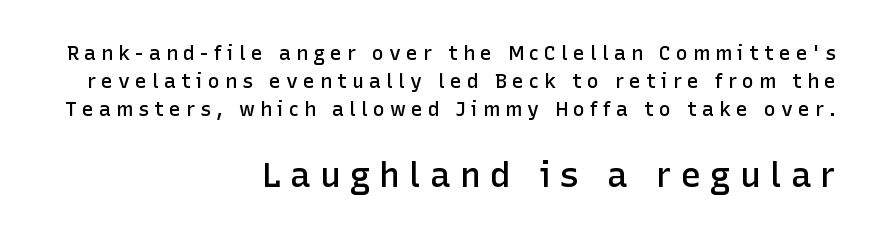
Q: Is the text bold? A: Semi-bold.
Q: Is the text italic (slanted)? A: No, it is upright.
Q: Is the typeface a serif or a sans-serif typeface? A: Sans-serif.
Q: Is the text underlined? A: No.
Q: How is the paragraph aligned? A: Right-aligned.
Q: Is the spacing between letters normal or unusually wide? A: Unusually wide.
Q: Is the spacing between lines tight, normal or loose? A: Normal.
Q: Which block of text is set in a larger size, the first (top) or the second (bottom)? A: The second (bottom) one.
Q: Width (condensed, normal, or wide)? A: Normal.
Q: Stroke contrast? A: Low.
Q: x-height? A: Medium.
Q: Monospaced? A: No.
